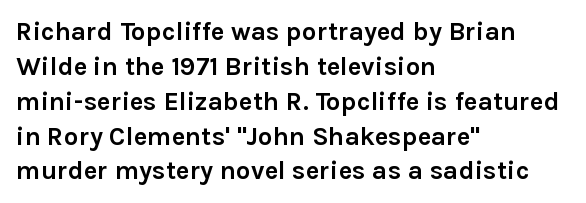
The image shows 26 px bold type, upright; set left-aligned, normal line spacing (1.34x), normal letter spacing, not underlined.
